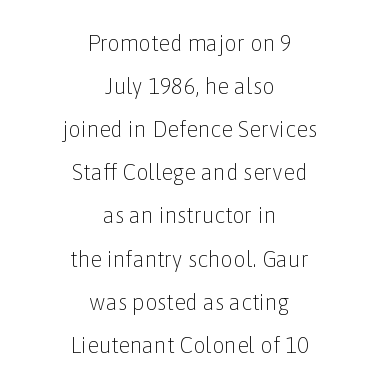
The image shows 22 px text type, upright; set centered, loose line spacing (1.96x), normal letter spacing, not underlined.
